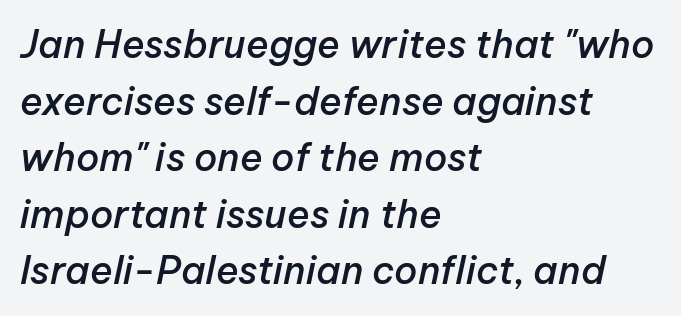
The image shows 38 px semibold type, italic (leaning right); set left-aligned, normal line spacing (1.49x), normal letter spacing, not underlined; low stroke contrast and a medium x-height.
